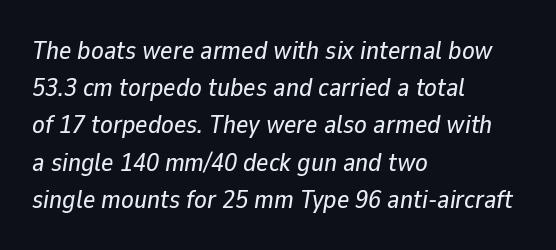
The strip under each line holds only bare page. The font's italic variant was chosen for this text. No extra tracking has been applied to these lines. This sample keeps an unexceptional amount of space between lines. This rendering uses left alignment, leaving the right contour irregular.
